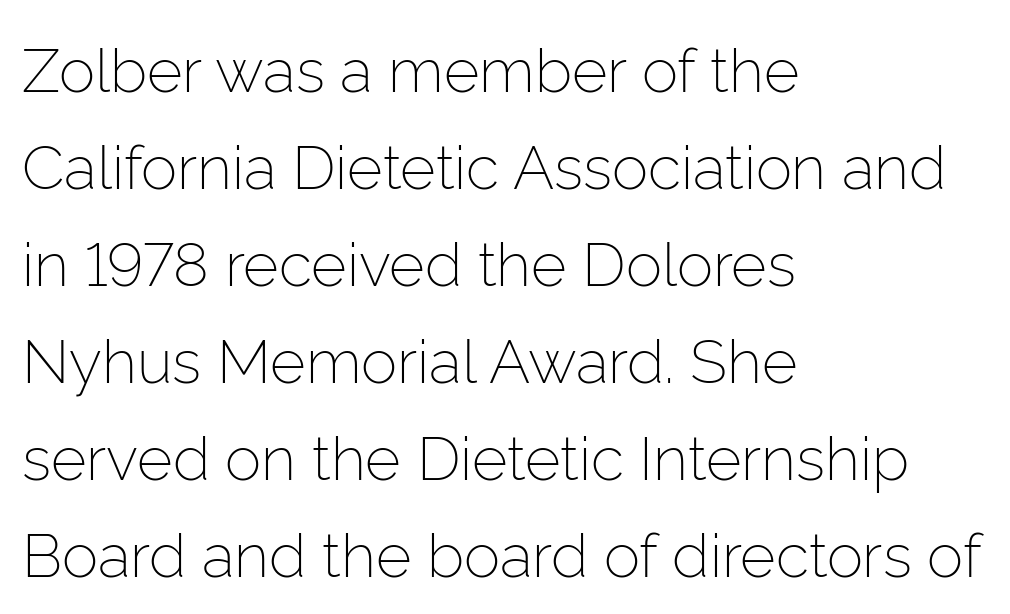
{"serif": "no", "italic": "no", "bold": "no", "weight": "light", "width": "normal", "stroke_contrast": "low", "x_height": "medium", "monospaced": "no", "underline": "no", "align": "left", "line_spacing": "normal", "line_spacing_ratio": 1.59, "letter_spacing": "normal", "letter_spacing_em": 0.0, "glyph_px": 61}
